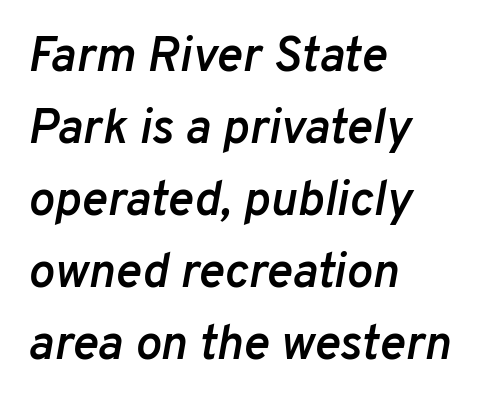
Q: Is the text bold? A: Semi-bold.
Q: Is the text italic (slanted)? A: Yes, it leans right by about 10 degrees.
Q: Is the text underlined? A: No.
Q: How is the paragraph aligned? A: Left-aligned.
Q: Is the spacing between letters normal or unusually wide? A: Normal.
Q: Is the spacing between lines tight, normal or loose? A: Normal.
Q: Width (condensed, normal, or wide)? A: Normal.
Q: Stroke contrast? A: Low.
Q: x-height? A: Medium.
Q: Monospaced? A: No.
